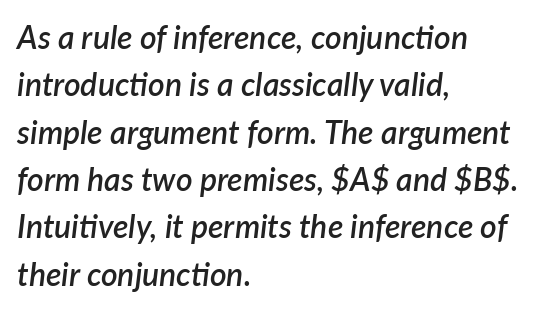
The image shows 32 px semibold type, italic (leaning right); set left-aligned, normal line spacing (1.48x), normal letter spacing, not underlined; low stroke contrast and a medium x-height.
